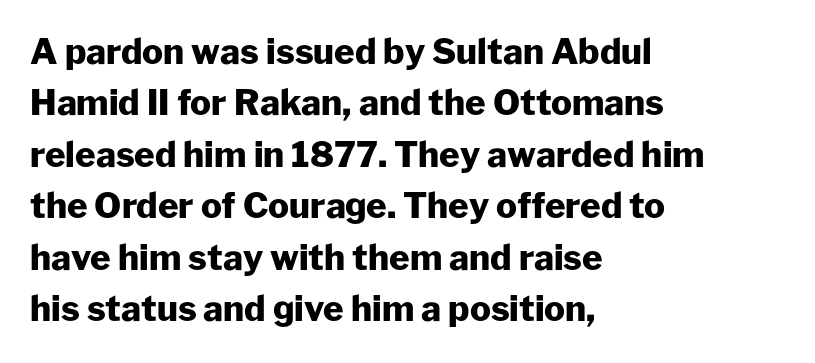
The image shows 35 px heavy sans-serif type, upright; set left-aligned, normal line spacing (1.47x), normal letter spacing, not underlined; low stroke contrast and a medium x-height.
